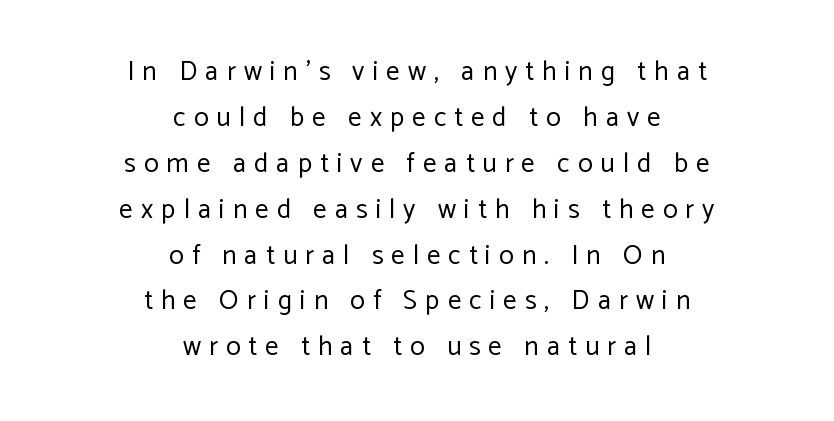
{"italic": "no", "bold": "no", "underline": "no", "align": "center", "line_spacing": "normal", "line_spacing_ratio": 1.7, "letter_spacing": "wide", "letter_spacing_em": 0.3, "glyph_px": 27}
